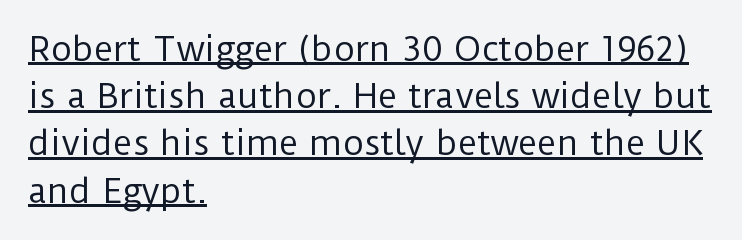
{"serif": "no", "italic": "no", "bold": "no", "weight": "regular", "width": "normal", "stroke_contrast": "low", "x_height": "medium", "monospaced": "no", "underline": "yes", "align": "left", "line_spacing": "normal", "line_spacing_ratio": 1.43, "letter_spacing": "normal", "letter_spacing_em": 0.0, "glyph_px": 33}
